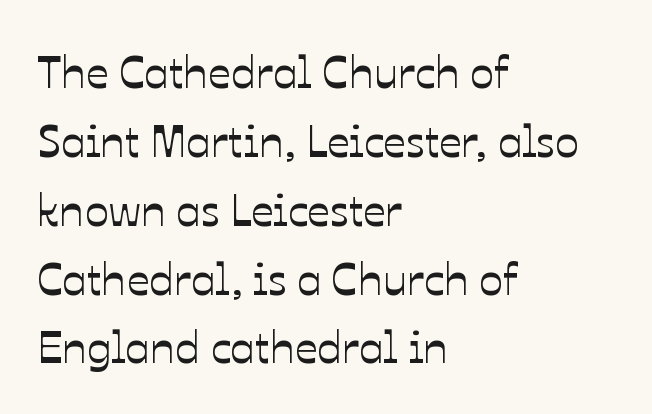
Q: Is the text italic (slanted)? A: No, it is upright.
Q: Is the text underlined? A: No.
Q: How is the paragraph aligned? A: Left-aligned.
Q: Is the spacing between letters normal or unusually wide? A: Normal.
Q: Is the spacing between lines tight, normal or loose? A: Normal.
Q: Width (condensed, normal, or wide)? A: Normal.
Q: Stroke contrast? A: Low.
Q: x-height? A: Medium.
Q: Monospaced? A: No.
